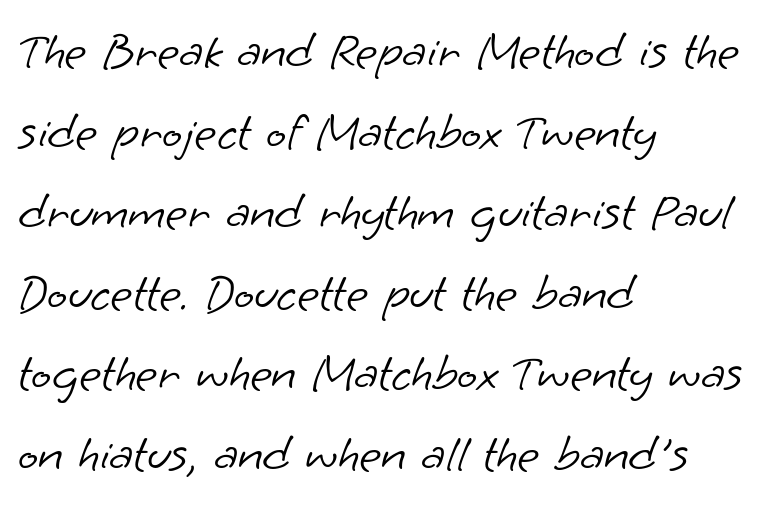
{"serif": "no", "bold": "no", "weight": "light", "width": "normal", "stroke_contrast": "low", "x_height": "small", "monospaced": "no", "underline": "no", "align": "left", "line_spacing": "normal", "line_spacing_ratio": 1.52, "letter_spacing": "normal", "letter_spacing_em": 0.0, "glyph_px": 53}
